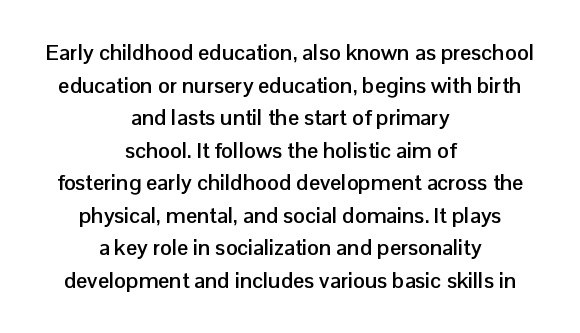
{"italic": "no", "bold": "yes", "underline": "no", "align": "center", "line_spacing": "normal", "line_spacing_ratio": 1.48, "letter_spacing": "normal", "letter_spacing_em": 0.0, "glyph_px": 22}
